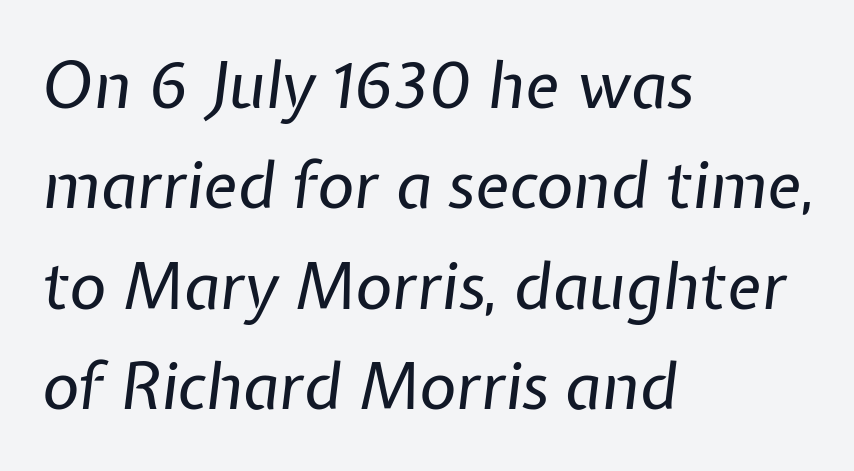
Here the designer chose a conventional face with non-uniform glyph widths. The characters are drawn with everyday or finer stroke widths. These lines keep a tight, regular rhythm from letter to letter. The area under the type is left untouched.
